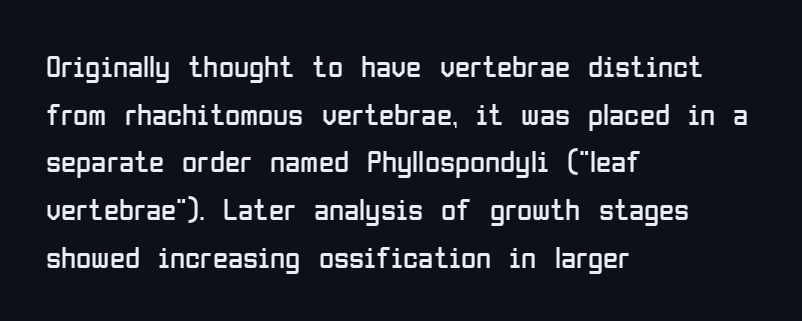
The image shows 31 px regular-weight, condensed sans-serif type, upright; set left-aligned, normal line spacing (1.54x), normal letter spacing, not underlined; low stroke contrast and a medium x-height.
